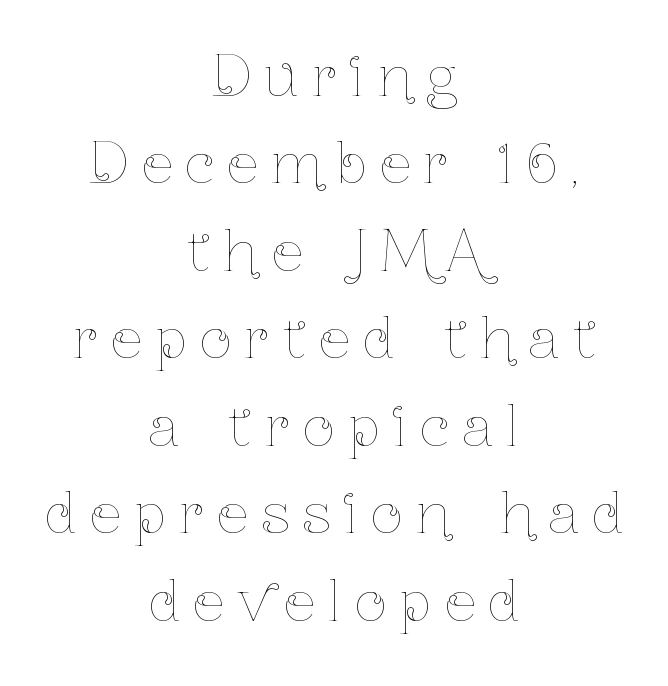
Q: Is the text bold? A: No.
Q: Is the text italic (slanted)? A: No, it is upright.
Q: Is the text underlined? A: No.
Q: How is the paragraph aligned? A: Centered.
Q: Is the spacing between letters normal or unusually wide? A: Unusually wide.
Q: Is the spacing between lines tight, normal or loose? A: Normal.
Q: Width (condensed, normal, or wide)? A: Condensed.
Q: Stroke contrast? A: Low.
Q: x-height? A: Medium.
Q: Monospaced? A: No.
